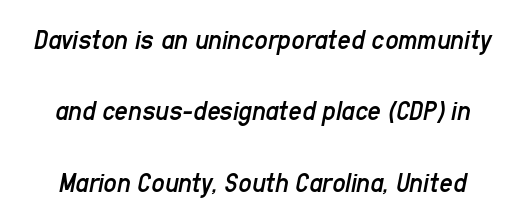
{"italic": "yes", "lean": "right", "slant_degrees": 11, "bold": "no", "weight": "regular", "width": "condensed", "stroke_contrast": "low", "x_height": "medium", "monospaced": "no", "underline": "no", "line_spacing": "loose", "line_spacing_ratio": 2.46, "letter_spacing": "normal", "letter_spacing_em": 0.0, "glyph_px": 29}
